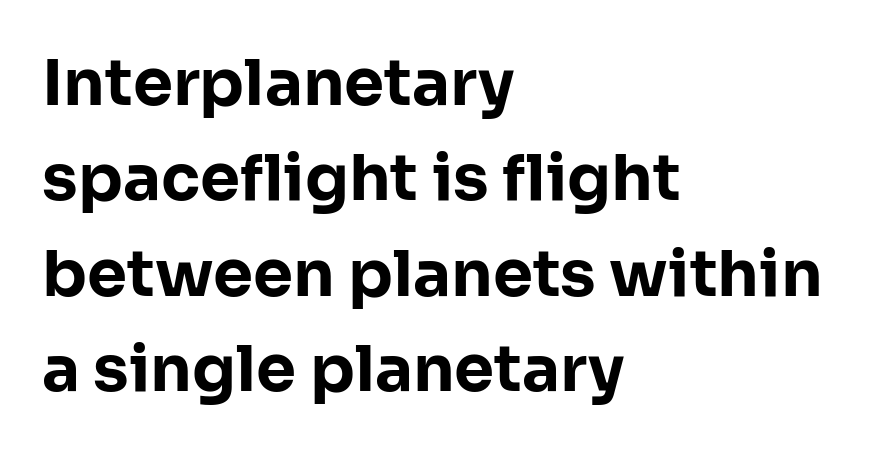
The image shows 64 px bold sans-serif type, upright; set left-aligned, normal line spacing (1.49x), normal letter spacing, not underlined; low stroke contrast and a medium x-height.
